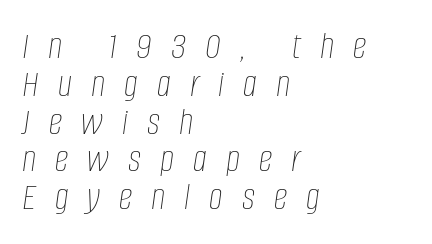
{"italic": "yes", "lean": "right", "slant_degrees": 8, "bold": "no", "weight": "thin", "width": "condensed", "stroke_contrast": "low", "x_height": "large", "monospaced": "no", "underline": "no", "align": "left", "line_spacing": "tight", "line_spacing_ratio": 0.97, "letter_spacing": "wide", "letter_spacing_em": 0.49, "glyph_px": 39}
